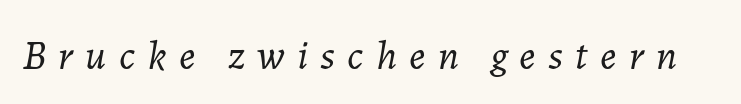
Q: Is the text bold? A: No.
Q: Is the text italic (slanted)? A: Yes, it leans right by about 7 degrees.
Q: Is the text underlined? A: No.
Q: Is the spacing between letters normal or unusually wide? A: Unusually wide.
Q: Width (condensed, normal, or wide)? A: Normal.
Q: Stroke contrast? A: Low.
Q: x-height? A: Medium.
Q: Monospaced? A: No.
